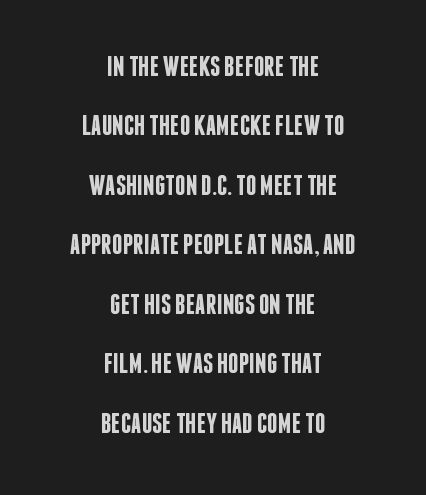
Observe the absence of serifs on each vertical stroke in this sample. Letters rest on an invisible, unmarked baseline. Note the varied advance widths — an 'i' is clearly narrower than an 'm'. As a designer I'd log this as weight 600, semibold.
